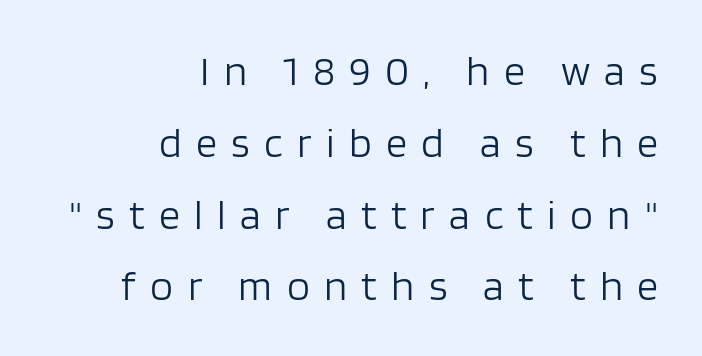
{"serif": "no", "italic": "no", "bold": "no", "weight": "light", "width": "normal", "stroke_contrast": "low", "x_height": "large", "monospaced": "no", "underline": "no", "align": "right", "line_spacing_ratio": 1.71, "letter_spacing": "wide", "letter_spacing_em": 0.34, "glyph_px": 42}
